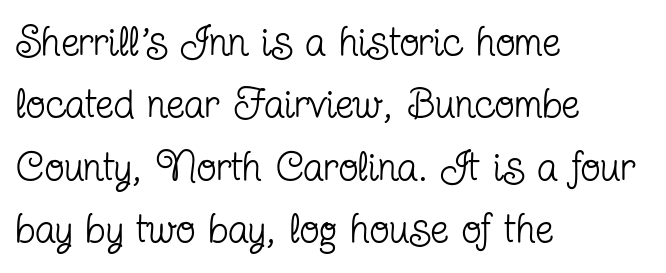
Q: Is the text bold? A: No.
Q: Is the text italic (slanted)? A: No, it is upright.
Q: Is the typeface a serif or a sans-serif typeface? A: Serif.
Q: Is the text underlined? A: No.
Q: How is the paragraph aligned? A: Left-aligned.
Q: Is the spacing between letters normal or unusually wide? A: Normal.
Q: Is the spacing between lines tight, normal or loose? A: Normal.
Q: Width (condensed, normal, or wide)? A: Condensed.
Q: Stroke contrast? A: Low.
Q: x-height? A: Medium.
Q: Monospaced? A: No.
